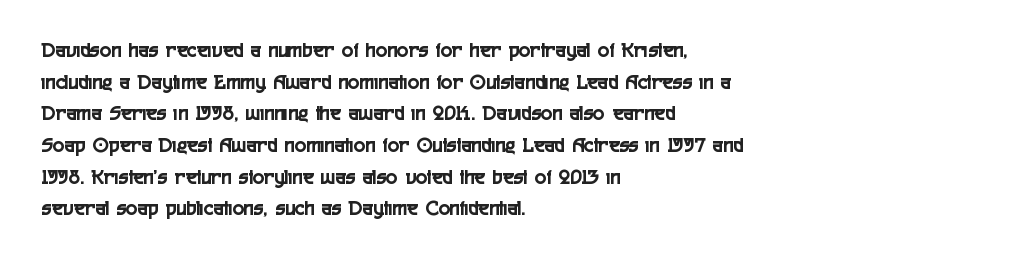
The image shows 22 px text type, upright; set left-aligned, normal line spacing (1.44x), normal letter spacing, not underlined.
